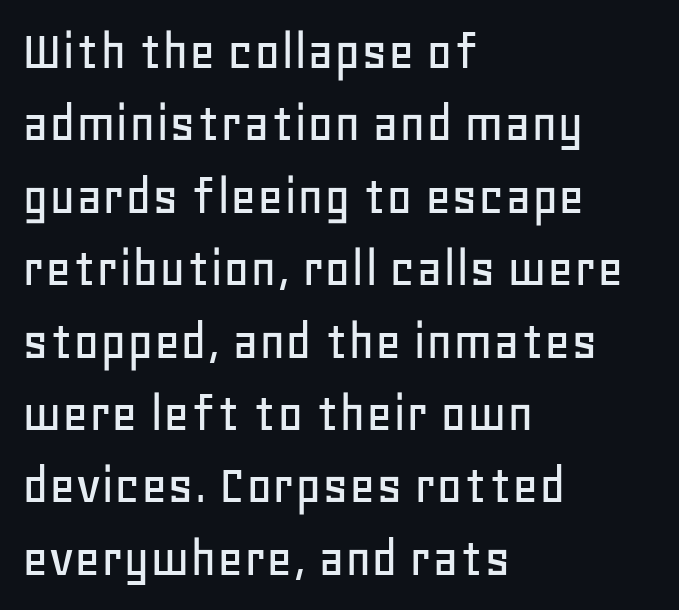
No extra tracking has been applied to these lines. The specimen reads as upright at a glance. Line beginnings align vertically; line endings do not. The letters carry no serifs — their stems end cleanly without finishing strokes.
